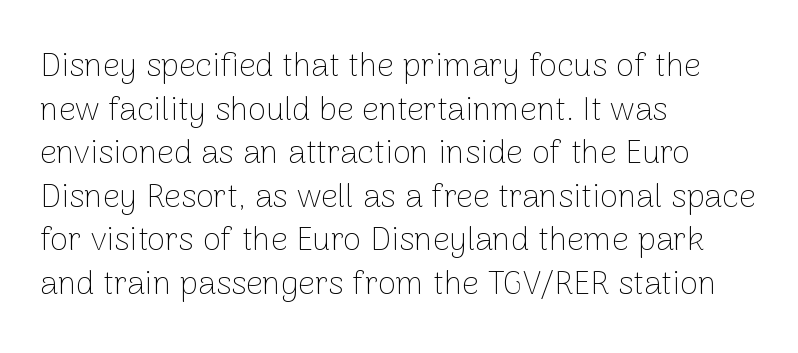
{"serif": "no", "italic": "no", "bold": "no", "weight": "thin", "width": "normal", "stroke_contrast": "low", "x_height": "medium", "monospaced": "no", "underline": "no", "align": "left", "line_spacing": "normal", "line_spacing_ratio": 1.32, "letter_spacing": "normal", "letter_spacing_em": 0.0, "glyph_px": 33}
